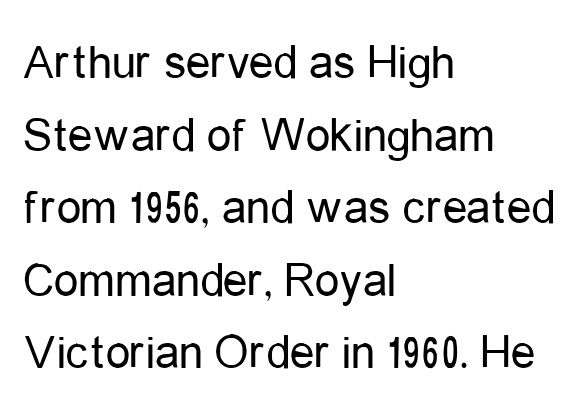
Q: Is the text bold? A: No.
Q: Is the text italic (slanted)? A: No, it is upright.
Q: Is the typeface a serif or a sans-serif typeface? A: Sans-serif.
Q: Is the text underlined? A: No.
Q: How is the paragraph aligned? A: Left-aligned.
Q: Is the spacing between letters normal or unusually wide? A: Normal.
Q: Is the spacing between lines tight, normal or loose? A: Normal.
Q: Width (condensed, normal, or wide)? A: Condensed.
Q: Stroke contrast? A: Low.
Q: x-height? A: Medium.
Q: Monospaced? A: No.
